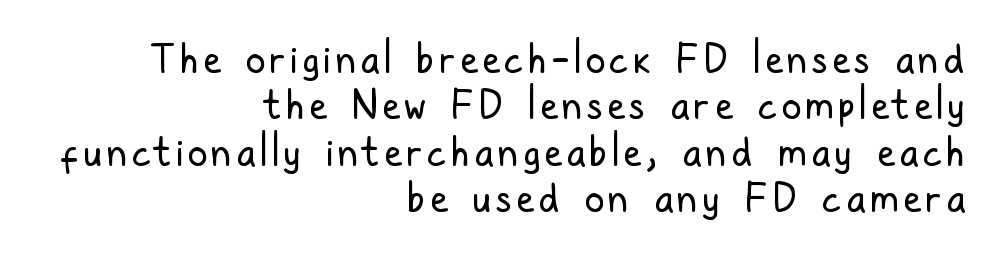
Is this a sans? Yes — the strokes have no serifs. These lines are rendered in a variable-pitch font. Is the type heavy? It reads as light-to-regular instead. Plain, unruled lines of type. Caption: multi-line text, flush right, ragged left. When letters stand straight like this, we call the style roman or upright.
